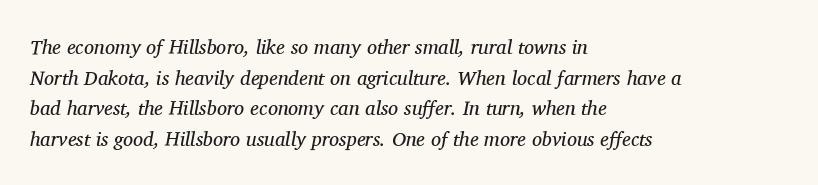
{"italic": "yes", "lean": "right", "slant_degrees": 11, "bold": "no", "underline": "no", "align": "left", "line_spacing": "normal", "line_spacing_ratio": 1.53, "letter_spacing": "normal", "letter_spacing_em": 0.0, "glyph_px": 20}
